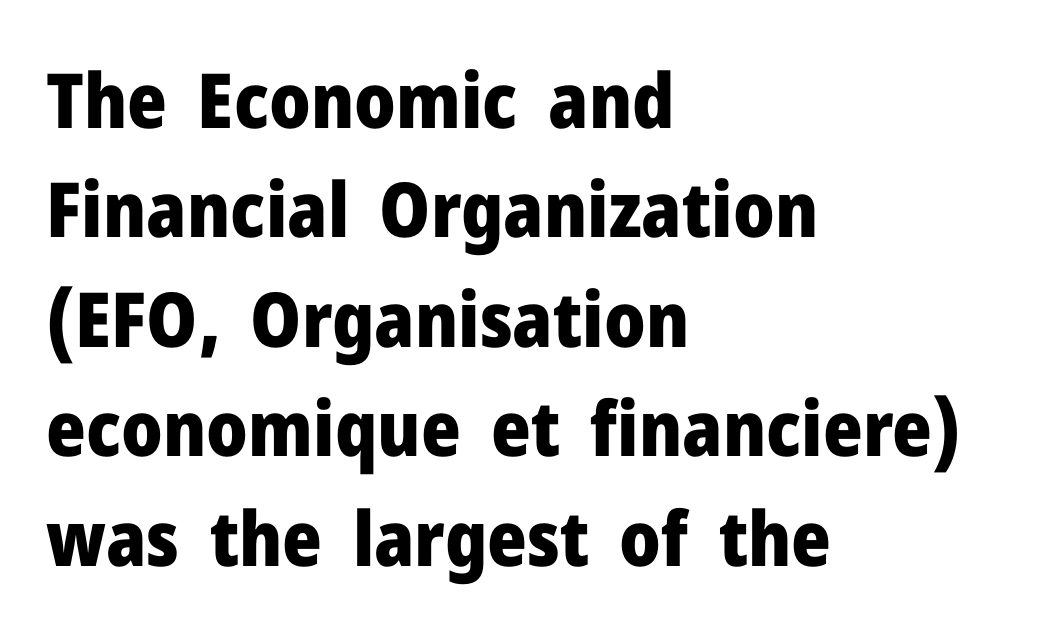
Q: Is the text bold? A: Yes.
Q: Is the text italic (slanted)? A: No, it is upright.
Q: Is the typeface a serif or a sans-serif typeface? A: Sans-serif.
Q: Is the text underlined? A: No.
Q: How is the paragraph aligned? A: Left-aligned.
Q: Is the spacing between letters normal or unusually wide? A: Normal.
Q: Is the spacing between lines tight, normal or loose? A: Normal.
Q: Width (condensed, normal, or wide)? A: Normal.
Q: Stroke contrast? A: Low.
Q: x-height? A: Medium.
Q: Monospaced? A: No.
